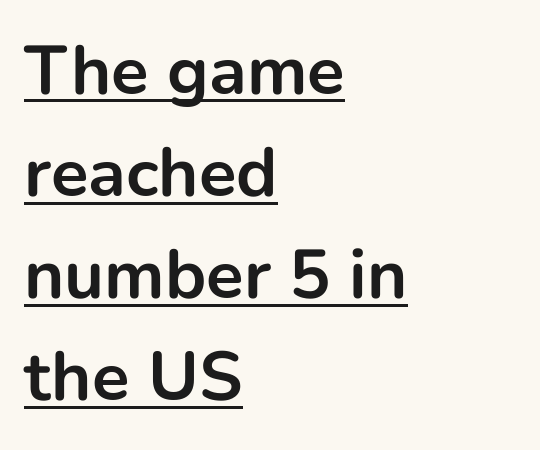
{"serif": "no", "italic": "no", "bold": "yes", "weight": "bold", "width": "normal", "stroke_contrast": "low", "x_height": "medium", "monospaced": "no", "underline": "yes", "align": "left", "line_spacing": "normal", "line_spacing_ratio": 1.48, "letter_spacing": "normal", "letter_spacing_em": 0.0, "glyph_px": 69}
